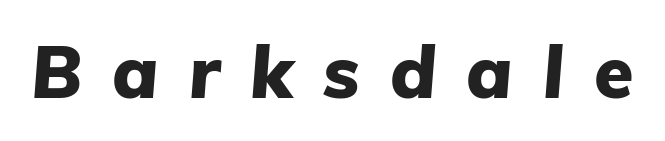
Q: Is the text bold? A: Yes.
Q: Is the text italic (slanted)? A: Yes, it leans right by about 5 degrees.
Q: Is the text underlined? A: No.
Q: Is the spacing between letters normal or unusually wide? A: Unusually wide.
Q: Width (condensed, normal, or wide)? A: Normal.
Q: Stroke contrast? A: Low.
Q: x-height? A: Medium.
Q: Monospaced? A: No.
